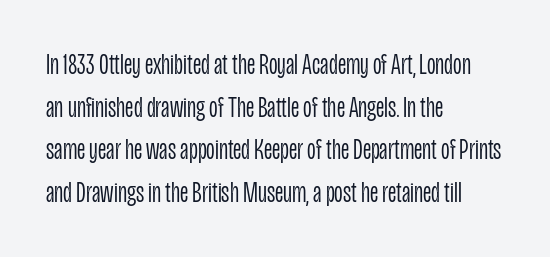
The image shows 30 px light, condensed sans-serif type, upright; set left-aligned, normal line spacing (1.42x), normal letter spacing, not underlined; low stroke contrast and a large x-height.
